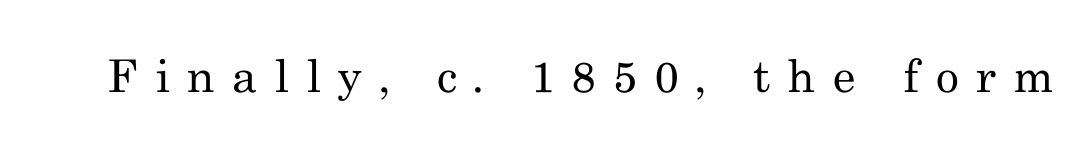
The image shows 45 px regular-weight serif type, upright; set unusually wide letter spacing (+0.39 em), not underlined; medium stroke contrast and a small x-height.
